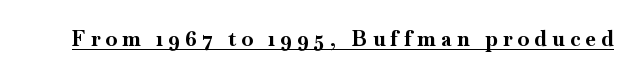
Strong, thick strokes mark this as bold type. The rendered words wear a rule along their underside. The line texture is sparse and dotted thanks to wide tracking. Ascenders rise straight up at ninety degrees.
